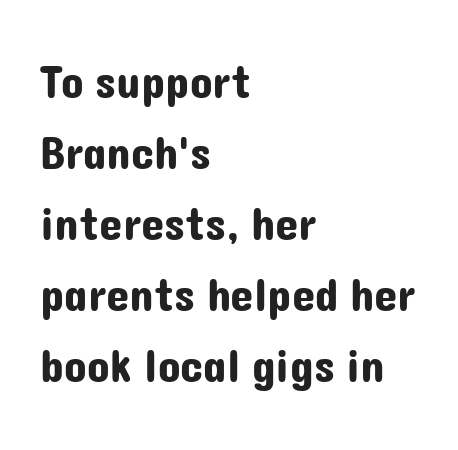
{"serif": "no", "italic": "no", "width": "normal", "stroke_contrast": "low", "x_height": "medium", "monospaced": "no", "underline": "no", "align": "left", "line_spacing": "normal", "line_spacing_ratio": 1.51, "letter_spacing": "normal", "letter_spacing_em": 0.0, "glyph_px": 47}
